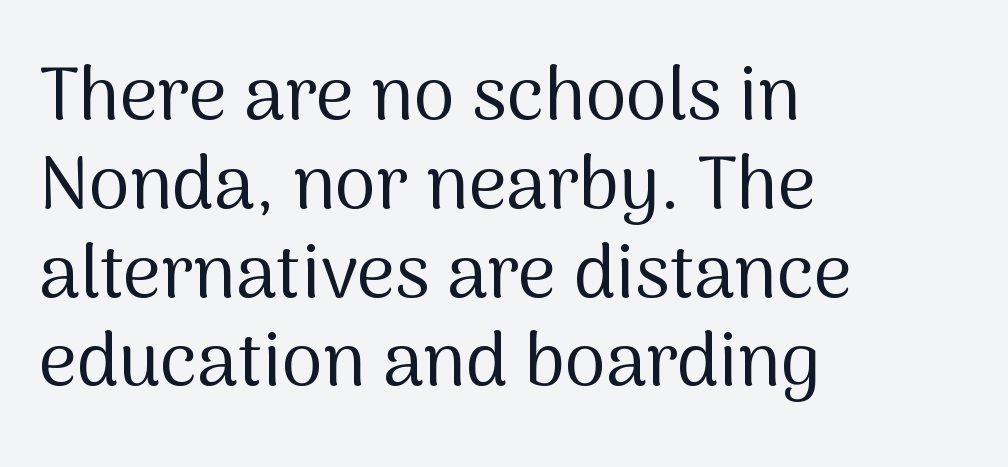
{"serif": "no", "italic": "no", "bold": "no", "weight": "regular", "width": "normal", "stroke_contrast": "medium", "x_height": "medium", "monospaced": "no", "underline": "no", "align": "left", "line_spacing_ratio": 1.2, "letter_spacing": "normal", "letter_spacing_em": 0.0, "glyph_px": 74}
